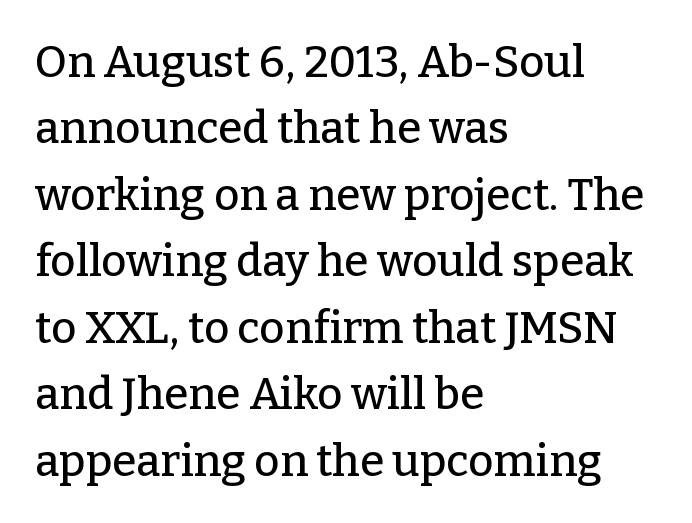
Leading: standard. What kind of face is this? One with serifs. Descenders hang freely into open space. Here the glyphs are tracked normally, forming tight word shapes. Upright lettering throughout.
